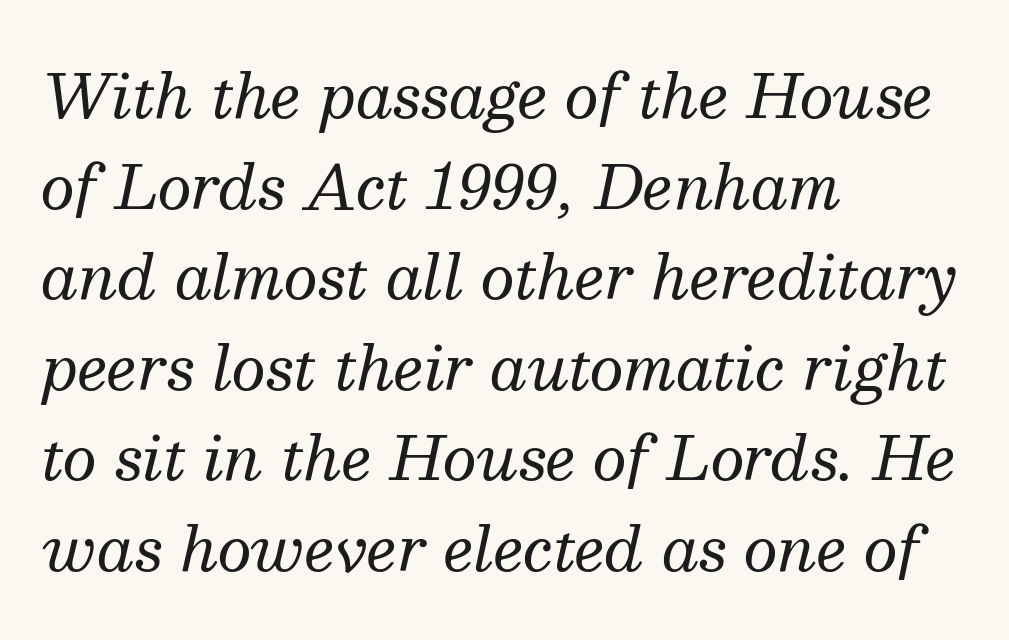
Is the letter spacing exaggerated? No — it looks like the ordinary default. These lines are set flush left with a ragged right edge. When letters slant like this, we call the style italic. Check under the words: just untouched page.
